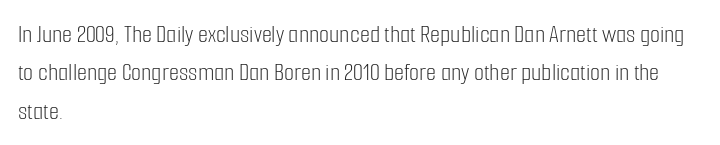
{"italic": "no", "bold": "no", "underline": "no", "align": "left", "line_spacing": "normal", "line_spacing_ratio": 1.48, "letter_spacing": "normal", "letter_spacing_em": 0.0, "glyph_px": 26}
